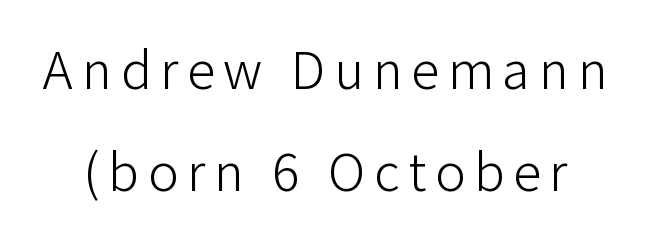
The image shows 51 px light sans-serif type, upright; set loose line spacing (2.0x), not underlined; low stroke contrast and a medium x-height.
